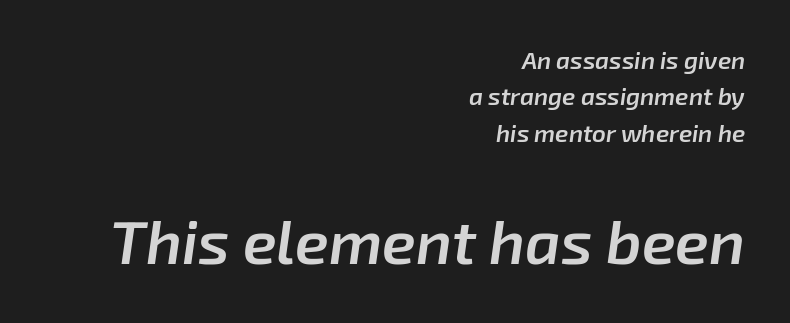
The words here are not underlined. Observe the lean: these are italic letterforms. Nothing unusual about the tracking: characters are spaced as the font intends. These lines carry some extra weight — a demibold, not a full bold. Small over large — that's the arrangement of the two blocks here.
